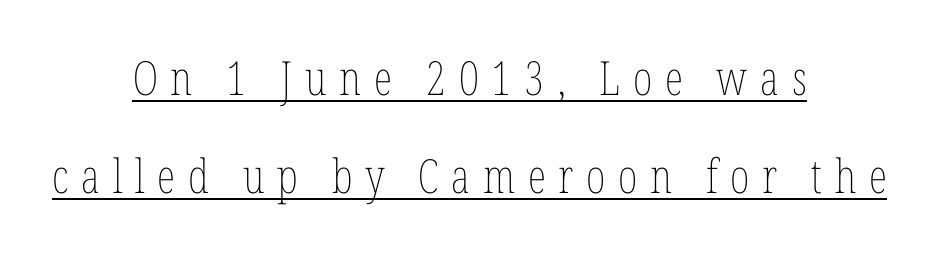
{"italic": "no", "bold": "no", "weight": "thin", "width": "condensed", "stroke_contrast": "low", "x_height": "medium", "monospaced": "no", "underline": "yes", "align": "center", "line_spacing": "loose", "line_spacing_ratio": 2.09, "letter_spacing": "wide", "letter_spacing_em": 0.27, "glyph_px": 47}
